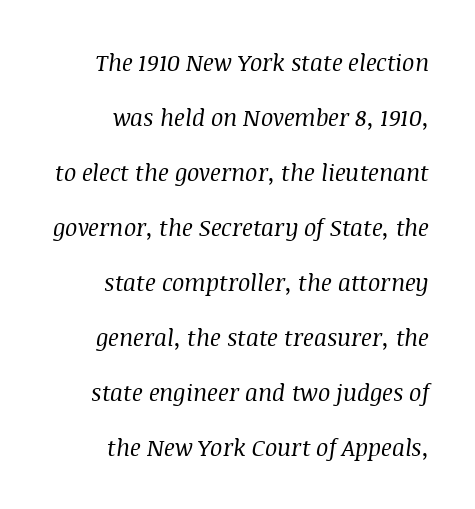
Q: Is the text bold? A: No.
Q: Is the text italic (slanted)? A: Yes, it leans right by about 8 degrees.
Q: Is the text underlined? A: No.
Q: How is the paragraph aligned? A: Right-aligned.
Q: Is the spacing between letters normal or unusually wide? A: Normal.
Q: Is the spacing between lines tight, normal or loose? A: Loose.
